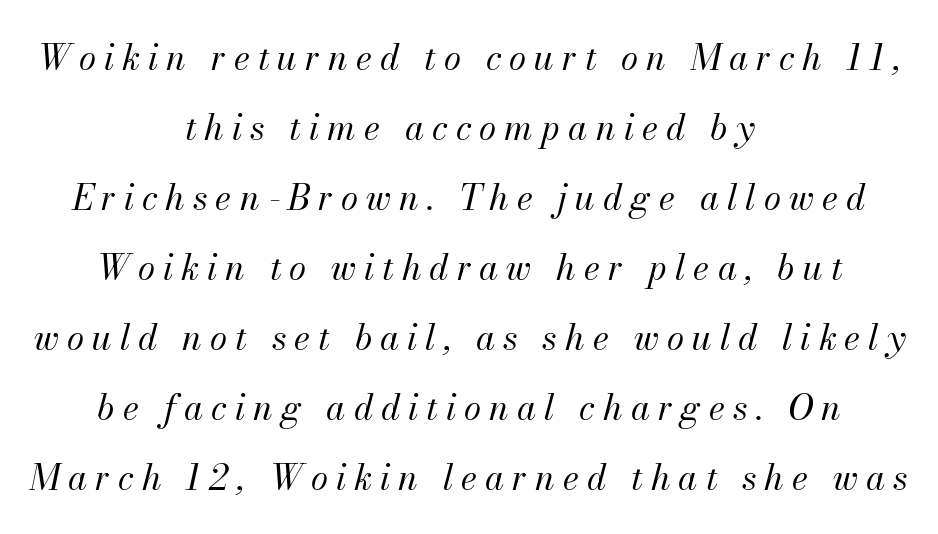
{"italic": "yes", "lean": "right", "slant_degrees": 13, "bold": "no", "weight": "regular", "width": "normal", "stroke_contrast": "medium", "x_height": "small", "monospaced": "no", "underline": "no", "align": "center", "line_spacing": "loose", "line_spacing_ratio": 2.0, "letter_spacing": "wide", "letter_spacing_em": 0.23, "glyph_px": 35}
